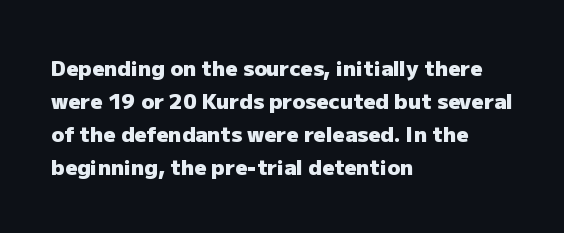
The sample has been set heavy, in full bold. Any mark beneath the type? The region is blank. The ragged edge is on the right, which tells us the setting is flush left. This sample uses plain, unmodified letter spacing. Posture: vertical. Does the leading feel generous? No, just average.
